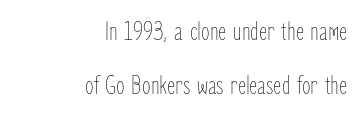
Plain, unruled lines of type. Is this a fixed-width face? No — the glyphs have proportional, varying widths. Posture: straight, roman, zero tilt. Rows of type keep a wide berth in the vertical direction.
